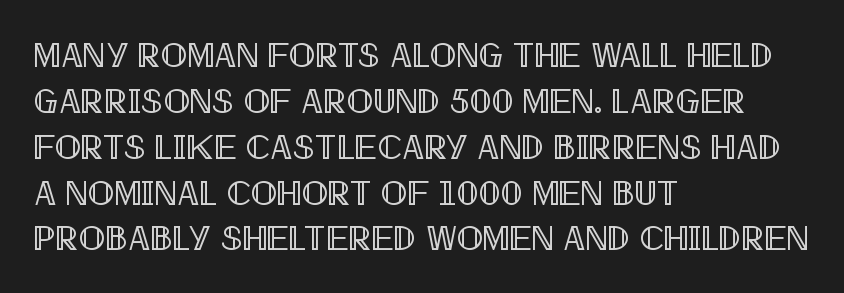
The image shows 35 px condensed type, upright; set left-aligned, normal line spacing (1.31x), normal letter spacing, not underlined; a large x-height.
